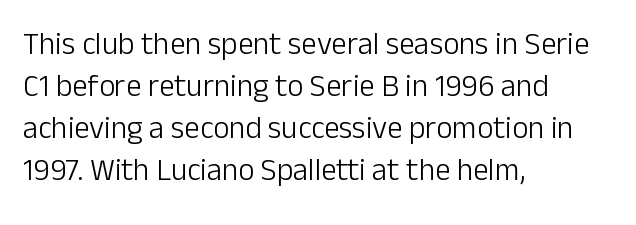
The image shows 31 px light sans-serif type, upright; set left-aligned, normal line spacing (1.35x), normal letter spacing, not underlined; low stroke contrast and a medium x-height.
